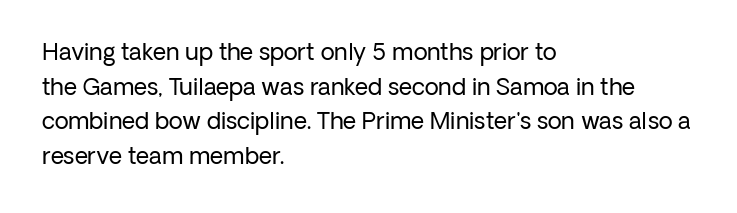
Vertical strokes here are truly vertical. Is the block centered? No — it sits flush against the left margin. Standard letterfit; no display-style spreading of the glyphs. This is not heavy type; no bold has been used.
